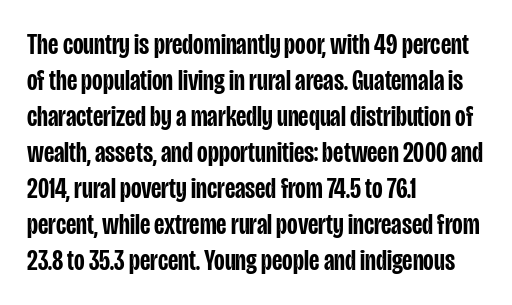
The passage is arranged the way most books set body copy — flush left. Note the varied advance widths — an 'i' is clearly narrower than an 'm'. A sans-serif font was chosen for this passage. Inter-character spacing is left at the font's built-in metrics. These lines were composed using upright roman letters. Compared with an ordinary text face, these strokes are moderately heavier — a semibold.
